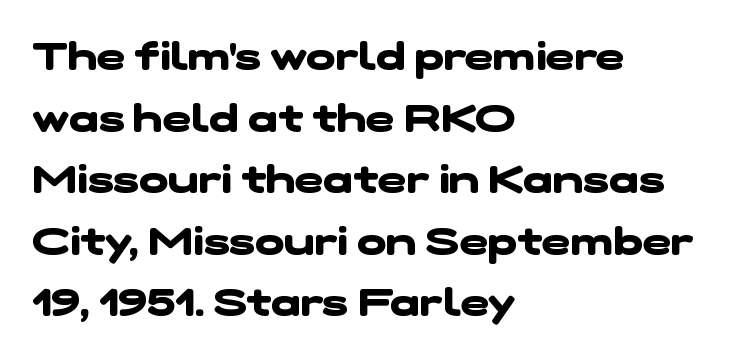
{"serif": "no", "bold": "yes", "weight": "heavy", "width": "wide", "stroke_contrast": "low", "x_height": "medium", "monospaced": "no", "underline": "no", "align": "left", "line_spacing": "normal", "line_spacing_ratio": 1.58, "letter_spacing": "normal", "letter_spacing_em": 0.0, "glyph_px": 39}
